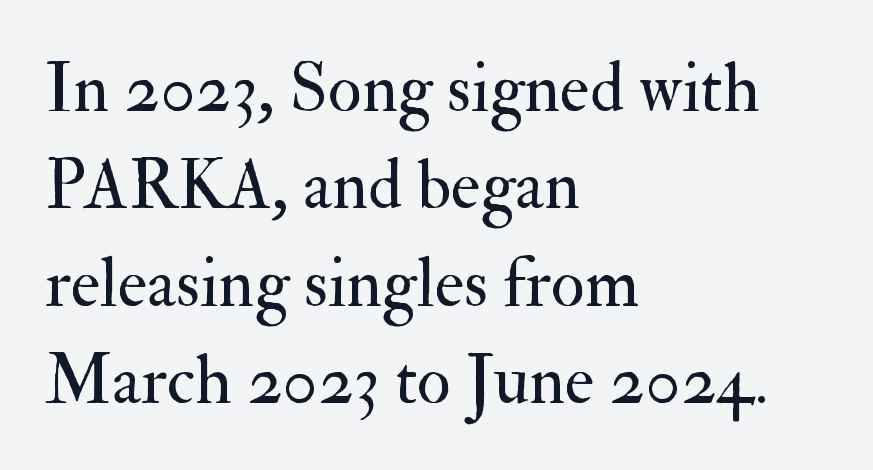
The image shows 70 px regular-weight serif type, upright; set left-aligned, normal line spacing (1.39x), normal letter spacing, not underlined; medium stroke contrast and a small x-height.
